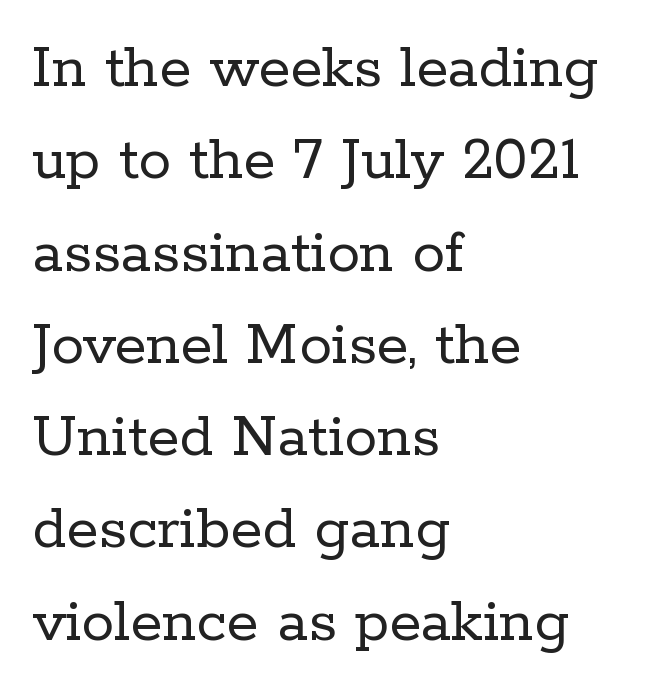
The image shows 65 px regular-weight serif type, upright; set left-aligned, normal line spacing (1.42x), normal letter spacing, not underlined; low stroke contrast and a medium x-height.
